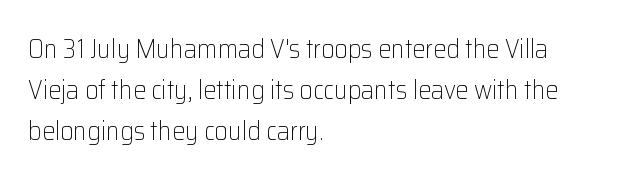
The words here are not underlined. Unbolded letterforms with no extra heft. Quick note: interline space is typical. These lines stack with their left ends in a neat column. Ordinary non-slanted type is in use. Here the glyphs are tracked normally, forming tight word shapes.
